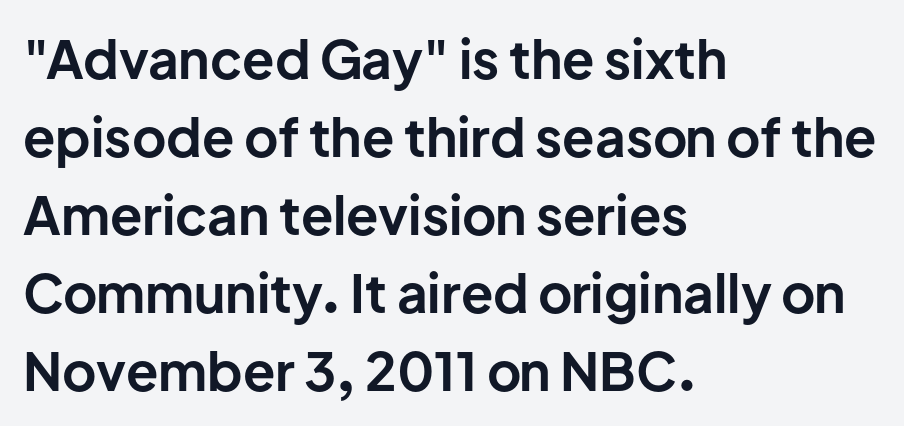
Q: Is the text bold? A: Yes.
Q: Is the text italic (slanted)? A: No, it is upright.
Q: Is the typeface a serif or a sans-serif typeface? A: Sans-serif.
Q: Is the text underlined? A: No.
Q: How is the paragraph aligned? A: Left-aligned.
Q: Is the spacing between letters normal or unusually wide? A: Normal.
Q: Is the spacing between lines tight, normal or loose? A: Normal.
Q: Width (condensed, normal, or wide)? A: Normal.
Q: Stroke contrast? A: Low.
Q: x-height? A: Medium.
Q: Monospaced? A: No.
